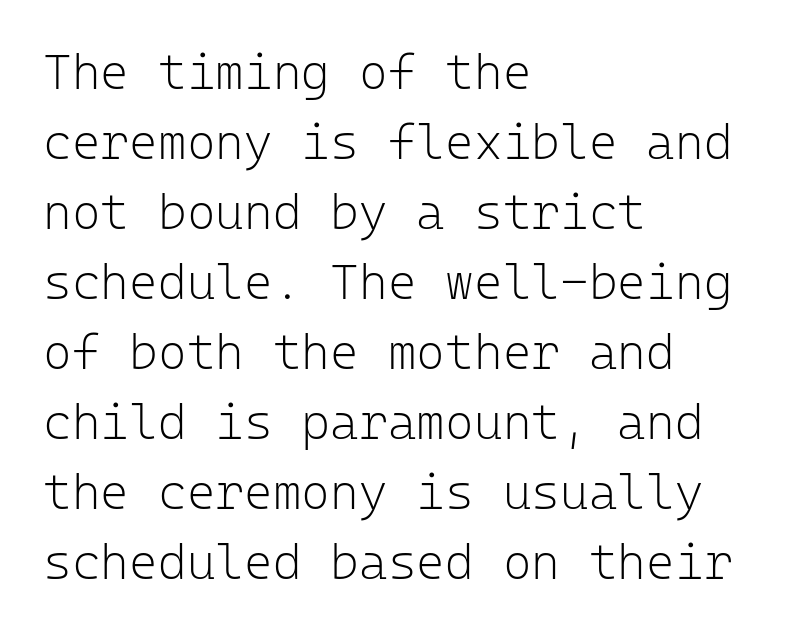
Q: Is the text bold? A: No.
Q: Is the text italic (slanted)? A: No, it is upright.
Q: Is the typeface a serif or a sans-serif typeface? A: Sans-serif.
Q: Is the text underlined? A: No.
Q: How is the paragraph aligned? A: Left-aligned.
Q: Is the spacing between letters normal or unusually wide? A: Normal.
Q: Is the spacing between lines tight, normal or loose? A: Normal.
Q: Width (condensed, normal, or wide)? A: Normal.
Q: Stroke contrast? A: Low.
Q: x-height? A: Medium.
Q: Monospaced? A: Yes.
